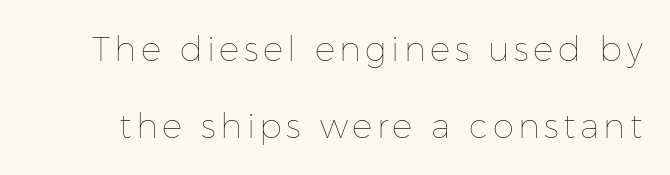
{"italic": "no", "bold": "no", "weight": "thin", "width": "normal", "stroke_contrast": "low", "x_height": "medium", "monospaced": "no", "underline": "no", "line_spacing": "loose", "line_spacing_ratio": 2.26, "glyph_px": 34}
